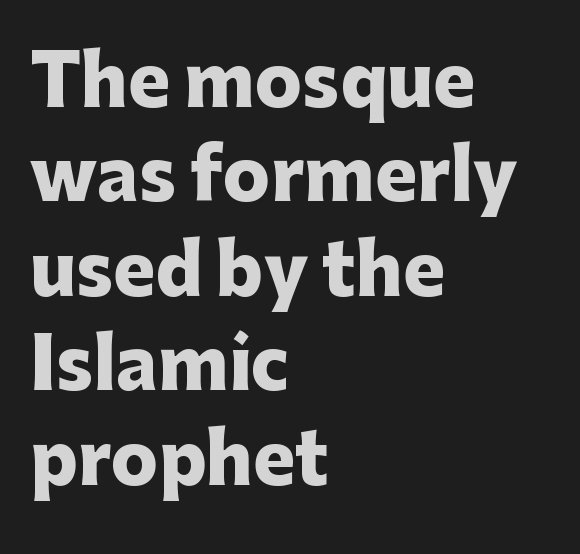
The image shows 70 px heavy sans-serif type, upright; set left-aligned, normal line spacing (1.35x), normal letter spacing, not underlined; low stroke contrast and a medium x-height.
